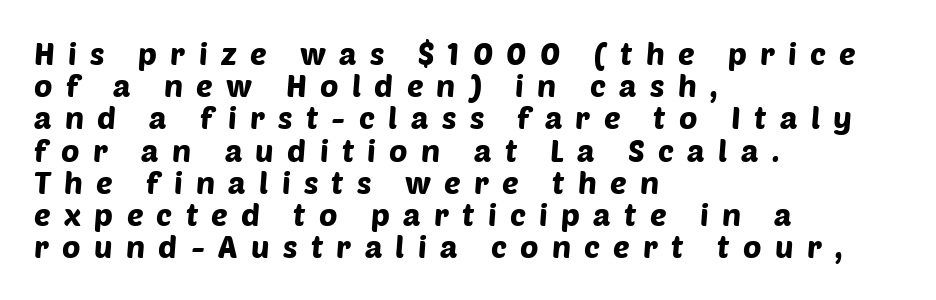
Classification — sans serif. Which margin do the lines hug? The left one — the right edge is uneven. You could not count columns in this text — the font is proportionally spaced. If you measured baseline to baseline, you'd find a short distance. Students, note that the glyphs here are deliberately spaced far apart. Beneath every word, the page is bare.
